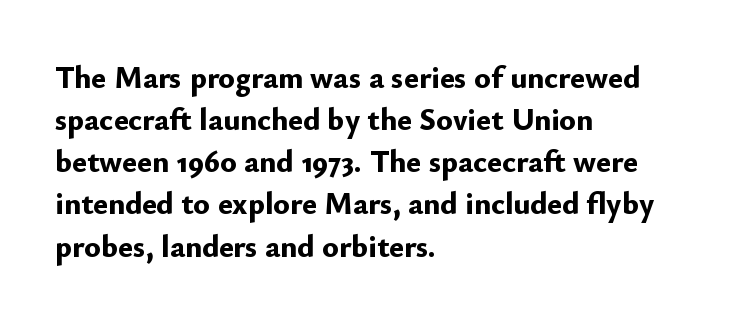
{"serif": "no", "italic": "no", "bold": "yes", "weight": "bold", "width": "normal", "stroke_contrast": "low", "x_height": "small", "monospaced": "no", "underline": "no", "align": "left", "line_spacing": "normal", "line_spacing_ratio": 1.36, "letter_spacing": "normal", "letter_spacing_em": 0.0, "glyph_px": 31}
